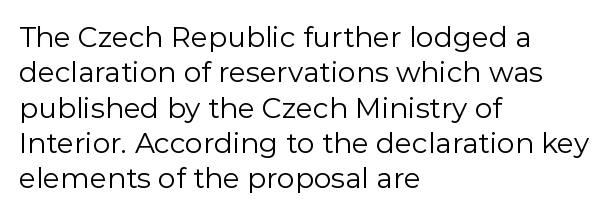
{"serif": "no", "italic": "no", "bold": "no", "weight": "regular", "width": "normal", "stroke_contrast": "low", "x_height": "medium", "monospaced": "no", "underline": "no", "align": "left", "line_spacing": "normal", "line_spacing_ratio": 1.26, "letter_spacing": "normal", "letter_spacing_em": 0.0, "glyph_px": 28}
